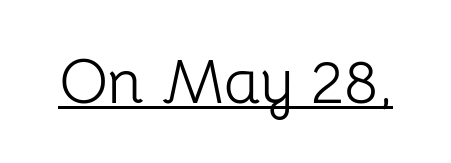
{"serif": "no", "italic": "no", "bold": "no", "weight": "light", "width": "normal", "stroke_contrast": "low", "x_height": "medium", "monospaced": "no", "underline": "yes", "letter_spacing": "normal", "letter_spacing_em": 0.0, "glyph_px": 62}
